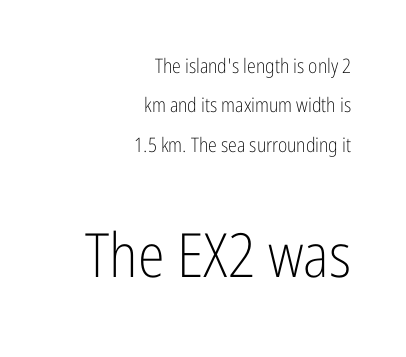
{"serif": "no", "italic": "no", "bold": "no", "weight": "light", "width": "condensed", "stroke_contrast": "low", "x_height": "medium", "monospaced": "no", "underline": "no", "align": "right", "line_spacing": "loose", "line_spacing_ratio": 1.97, "letter_spacing": "normal", "letter_spacing_em": 0.0, "larger_block": "second", "size_ratio": 3.05, "glyph_px": 61}
